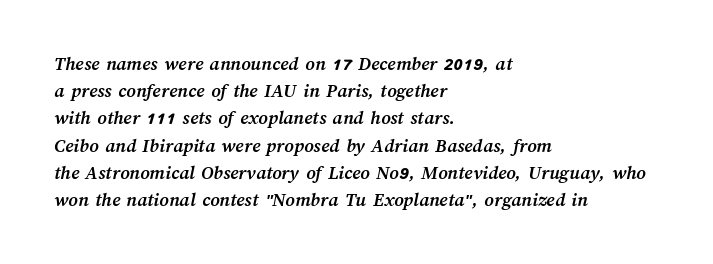
The image shows 20 px bold type; set left-aligned, normal line spacing (1.36x), normal letter spacing, not underlined.
